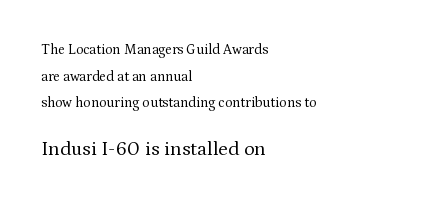
Q: Is the text bold? A: No.
Q: Is the text italic (slanted)? A: No, it is upright.
Q: Is the text underlined? A: No.
Q: How is the paragraph aligned? A: Left-aligned.
Q: Is the spacing between letters normal or unusually wide? A: Normal.
Q: Is the spacing between lines tight, normal or loose? A: Loose.
Q: Which block of text is set in a larger size, the first (top) or the second (bottom)? A: The second (bottom) one.
